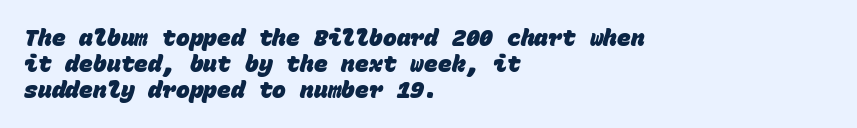
{"bold": "yes", "underline": "no", "align": "left", "line_spacing": "tight", "line_spacing_ratio": 1.12, "letter_spacing": "normal", "letter_spacing_em": 0.0, "glyph_px": 23}
